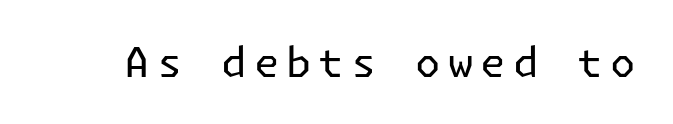
{"serif": "no", "italic": "no", "bold": "no", "weight": "regular", "width": "normal", "stroke_contrast": "low", "x_height": "medium", "underline": "no", "glyph_px": 41}
